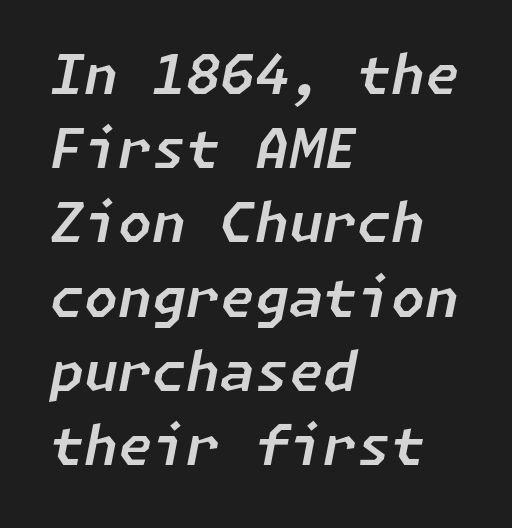
The image shows 55 px text type, italic (leaning right); set left-aligned, normal line spacing (1.35x), normal letter spacing, not underlined; low stroke contrast and a medium x-height.
